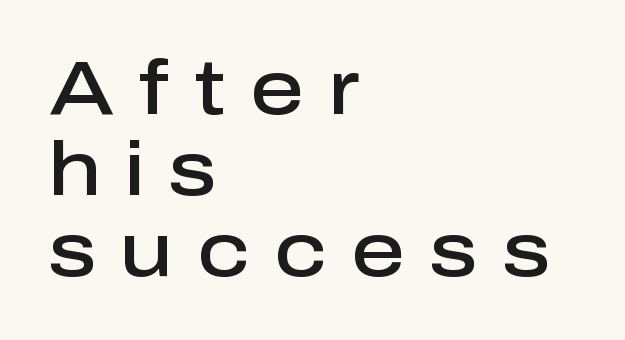
The image shows 75 px semibold sans-serif type, upright; set left-aligned, tight line spacing (1.08x), unusually wide letter spacing (+0.32 em), not underlined; low stroke contrast and a medium x-height.
